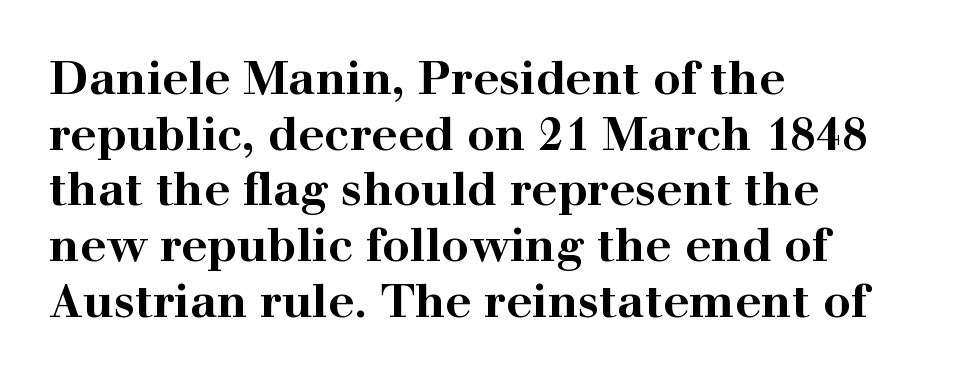
The image shows 46 px bold, wide serif type, upright; set left-aligned, line spacing 1.21x, normal letter spacing, not underlined; high stroke contrast and a medium x-height.
